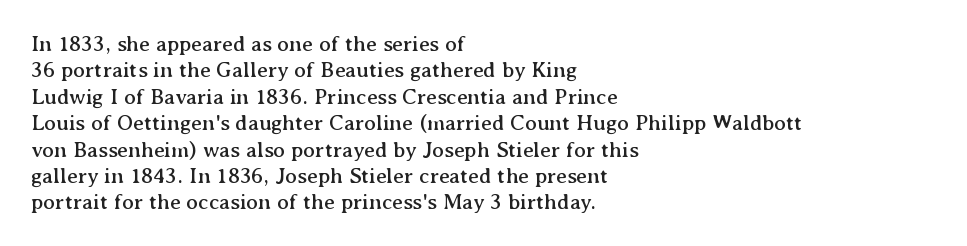
This rendering features lettering with no underline. Horizontal alignment here is leftward, the default for most running prose. These lines keep a tight, regular rhythm from letter to letter. A typesetter would mark this as roman, not italic.
